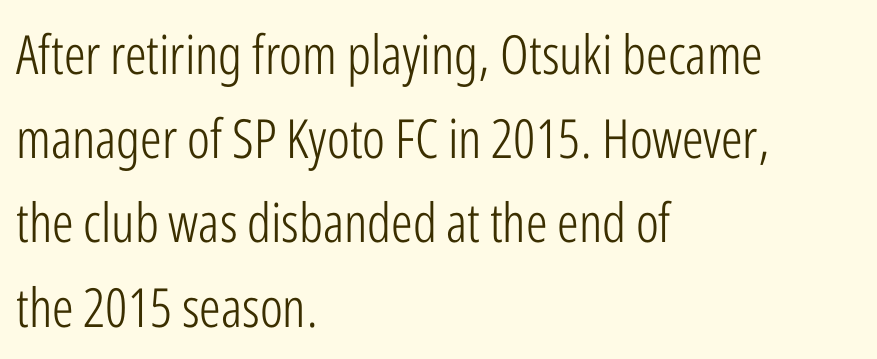
Q: Is the text bold? A: No.
Q: Is the text italic (slanted)? A: No, it is upright.
Q: Is the typeface a serif or a sans-serif typeface? A: Sans-serif.
Q: Is the text underlined? A: No.
Q: How is the paragraph aligned? A: Left-aligned.
Q: Is the spacing between letters normal or unusually wide? A: Normal.
Q: Is the spacing between lines tight, normal or loose? A: Normal.
Q: Width (condensed, normal, or wide)? A: Condensed.
Q: Stroke contrast? A: Low.
Q: x-height? A: Medium.
Q: Monospaced? A: No.
